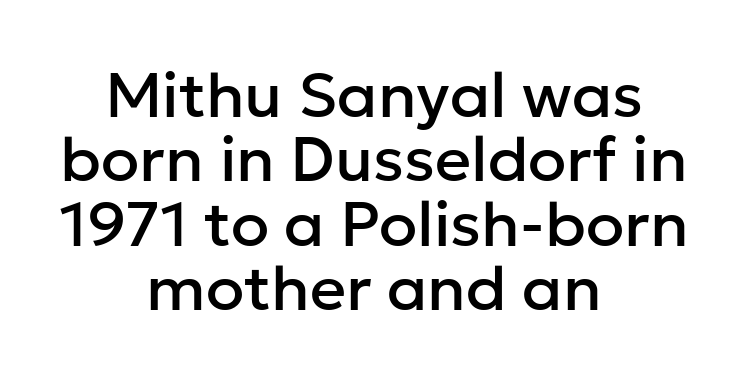
Q: Is the text italic (slanted)? A: No, it is upright.
Q: Is the typeface a serif or a sans-serif typeface? A: Sans-serif.
Q: Is the text underlined? A: No.
Q: How is the paragraph aligned? A: Centered.
Q: Is the spacing between letters normal or unusually wide? A: Normal.
Q: Is the spacing between lines tight, normal or loose? A: Tight.
Q: Width (condensed, normal, or wide)? A: Normal.
Q: Stroke contrast? A: Low.
Q: x-height? A: Medium.
Q: Monospaced? A: No.
